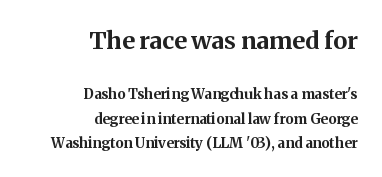
One-word summary of the alignment: right. In terms of weight, the rendering is a true, heavy bold. Of the two passages, the one on top uses the larger point size. Underline: absent. Look at the tracking — it's just the regular setting, nothing added. Every stem runs plumb, perpendicular to the baseline.
